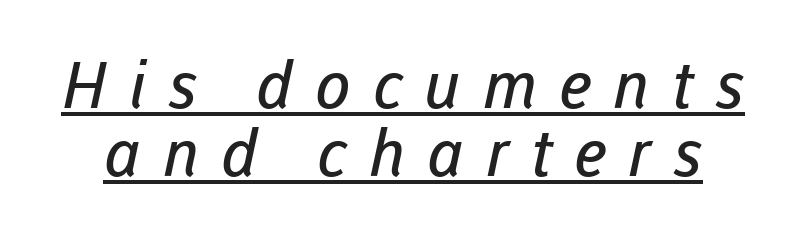
The image shows 65 px regular-weight sans-serif type; set tight line spacing (1.04x), unusually wide letter spacing (+0.34 em), underlined; low stroke contrast and a medium x-height.
